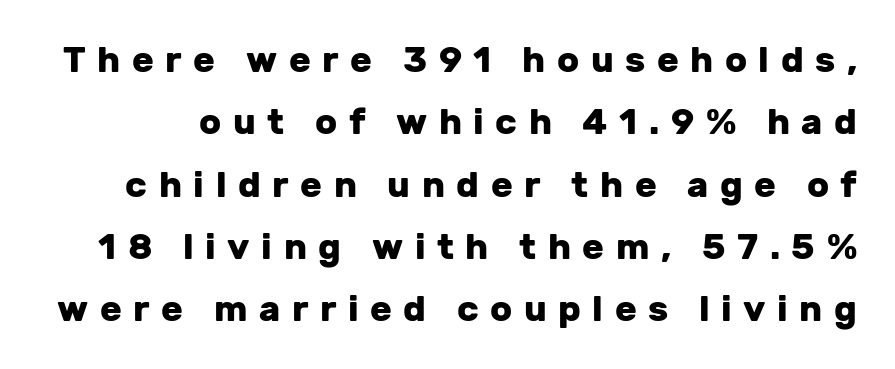
The image shows 36 px heavy sans-serif type, upright; set line spacing 1.73x, unusually wide letter spacing (+0.32 em), not underlined; low stroke contrast and a medium x-height.
